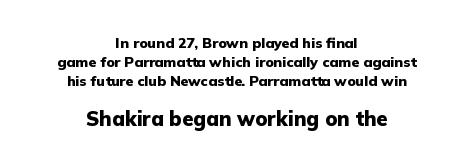
In terms of letterspacing, this is plain default setting. Check under the words: just untouched page. Does the lettering tilt? It doesn't — this is upright. How heavy is the stroke? Heavy — this is a bold. Compare the two chunks: the lower has the greater cap height.
